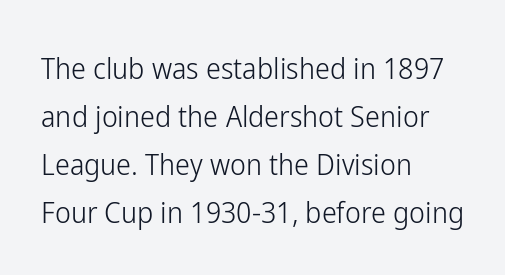
The image shows 30 px light, condensed sans-serif type, upright; set left-aligned, normal line spacing (1.6x), normal letter spacing, not underlined; low stroke contrast and a medium x-height.
